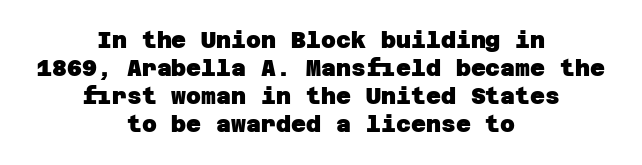
The image shows 23 px bold type; set centered, line spacing 1.22x, normal letter spacing, not underlined.
